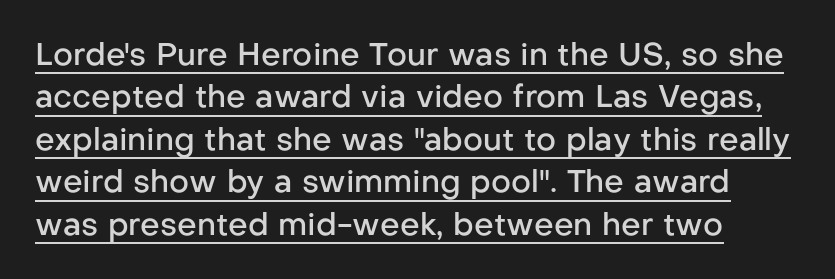
The image shows 31 px semibold sans-serif type, upright; set left-aligned, normal line spacing (1.37x), normal letter spacing, underlined; low stroke contrast and a medium x-height.
